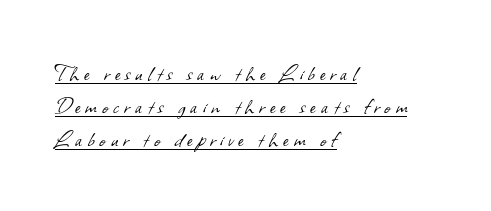
The rendering uses the underline text-decoration. Which margin do the lines hug? The left one — the right edge is uneven. The horizontal fit of the characters is loose and conspicuously gappy. The block of text has a typical density, with ordinary space between rows.
